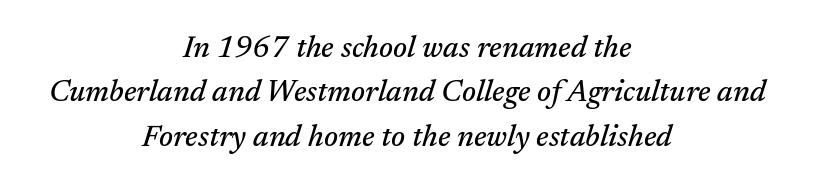
Q: Is the text italic (slanted)? A: Yes, it leans right by about 17 degrees.
Q: Is the typeface a serif or a sans-serif typeface? A: Serif.
Q: Is the text underlined? A: No.
Q: How is the paragraph aligned? A: Centered.
Q: Is the spacing between letters normal or unusually wide? A: Normal.
Q: Is the spacing between lines tight, normal or loose? A: Normal.
Q: Width (condensed, normal, or wide)? A: Normal.
Q: Stroke contrast? A: Medium.
Q: x-height? A: Medium.
Q: Monospaced? A: No.
